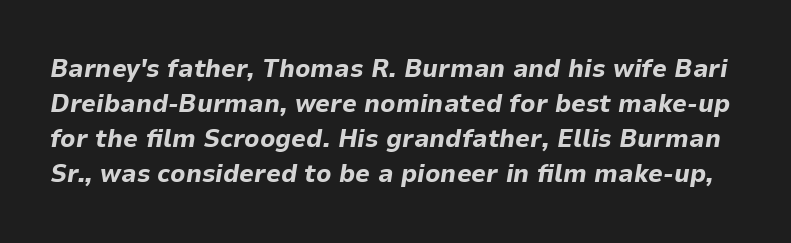
{"italic": "yes", "lean": "right", "slant_degrees": 9, "bold": "yes", "underline": "no", "line_spacing": "normal", "line_spacing_ratio": 1.35, "letter_spacing": "normal", "letter_spacing_em": 0.0, "glyph_px": 26}
